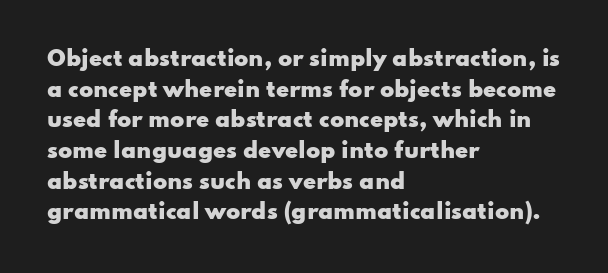
Glyph-to-glyph distance matches everyday printed text. If you drew a line through each stem, it would be perfectly vertical. Horizontal bands of white between lines are of average thickness. Type without underlining. The glyphs have the mass of a bold cut.
